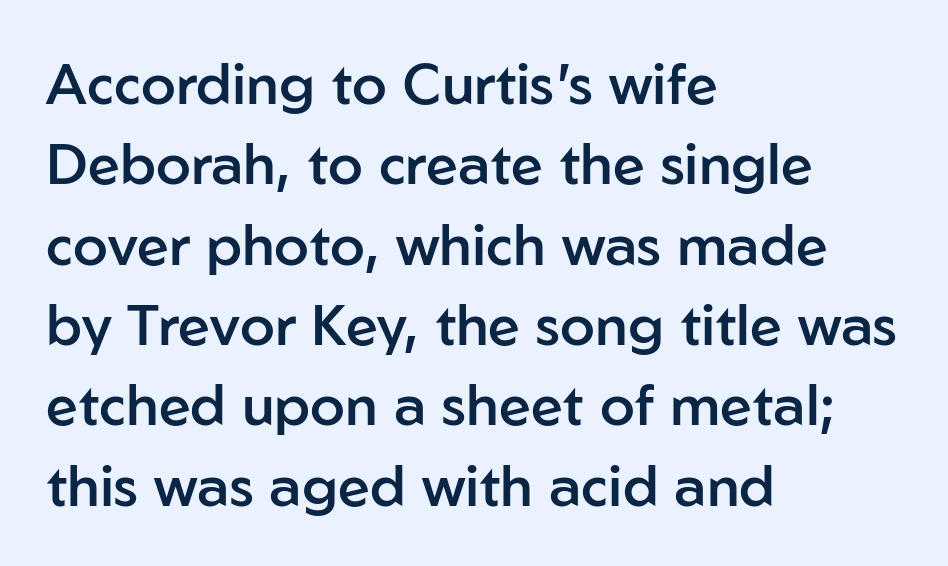
Q: Is the text bold? A: Semi-bold.
Q: Is the text italic (slanted)? A: No, it is upright.
Q: Is the typeface a serif or a sans-serif typeface? A: Sans-serif.
Q: Is the text underlined? A: No.
Q: How is the paragraph aligned? A: Left-aligned.
Q: Is the spacing between letters normal or unusually wide? A: Normal.
Q: Is the spacing between lines tight, normal or loose? A: Normal.
Q: Width (condensed, normal, or wide)? A: Normal.
Q: Stroke contrast? A: Low.
Q: x-height? A: Medium.
Q: Monospaced? A: No.
